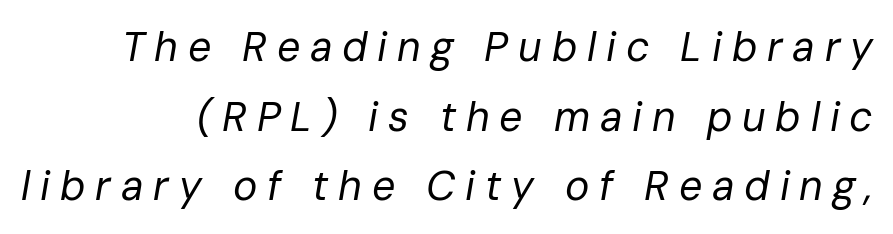
Q: Is the text bold? A: No.
Q: Is the text italic (slanted)? A: Yes, it leans right by about 10 degrees.
Q: Is the text underlined? A: No.
Q: How is the paragraph aligned? A: Right-aligned.
Q: Is the spacing between letters normal or unusually wide? A: Unusually wide.
Q: Is the spacing between lines tight, normal or loose? A: Normal.
Q: Width (condensed, normal, or wide)? A: Normal.
Q: Stroke contrast? A: Low.
Q: x-height? A: Medium.
Q: Monospaced? A: No.
